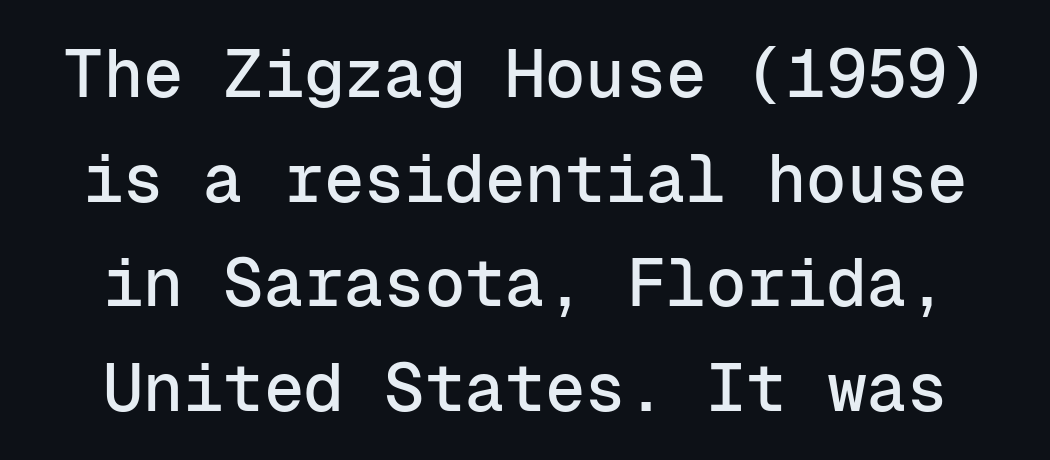
These lines are composed in type without serifs. Characters follow at the spacing the type designer built in. These lines are rendered in a fixed-pitch font. Baseline-to-baseline distance is the conventional proportion of letter height.
